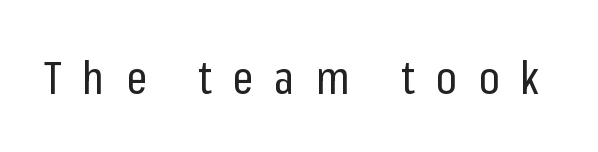
A sans-serif font was chosen for this passage. Decoration check: the copy has no underline. The letters advance in unequal steps, a hallmark of proportional type. This is the regular roman posture of the typeface. The strokes are not fattened; the text isn't bold.
